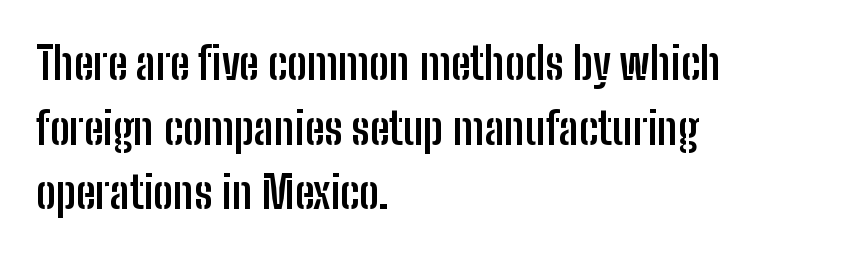
The foot of each line stays bare and open. You'd pick this weight for a headline — it's a proper bold. Do the characters align in a grid? No, the font is proportional. Is there much room between lines? A standard amount, neither cramped nor airy.
